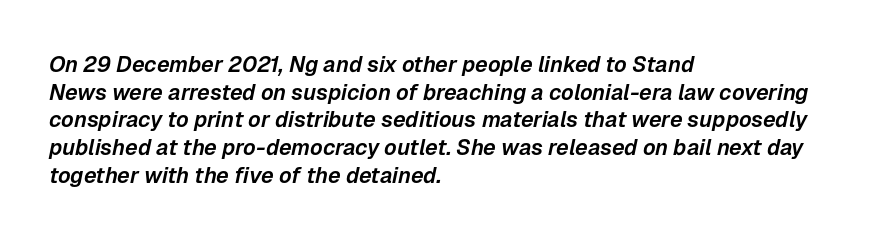
{"italic": "yes", "lean": "right", "slant_degrees": 12, "underline": "no", "align": "left", "line_spacing": "normal", "line_spacing_ratio": 1.26, "letter_spacing": "normal", "letter_spacing_em": 0.0, "glyph_px": 22}
